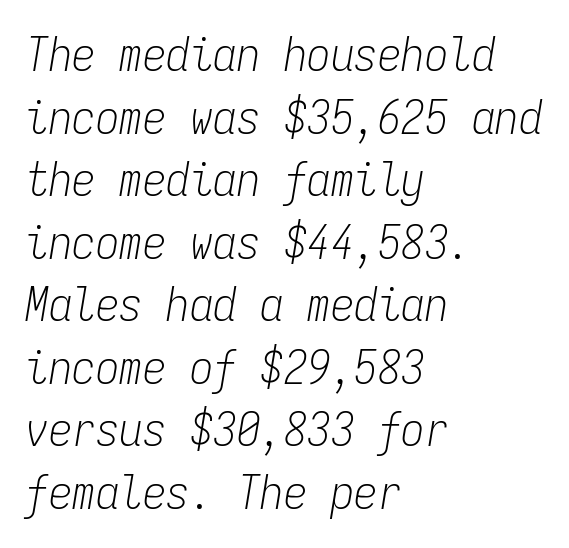
{"italic": "yes", "lean": "right", "slant_degrees": 9, "bold": "no", "weight": "light", "width": "condensed", "stroke_contrast": "low", "x_height": "medium", "monospaced": "yes", "underline": "no", "align": "left", "line_spacing": "normal", "line_spacing_ratio": 1.33, "letter_spacing": "normal", "letter_spacing_em": 0.0, "glyph_px": 47}
